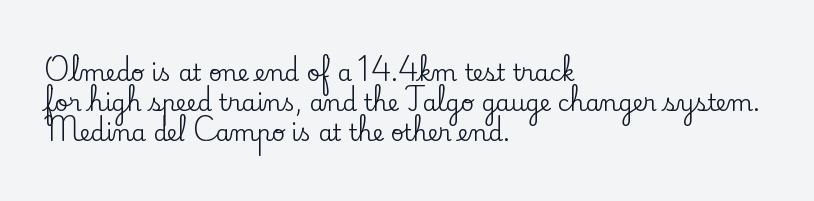
{"italic": "no", "underline": "no", "align": "left", "line_spacing": "normal", "line_spacing_ratio": 1.31, "letter_spacing": "normal", "letter_spacing_em": 0.0, "glyph_px": 23}
